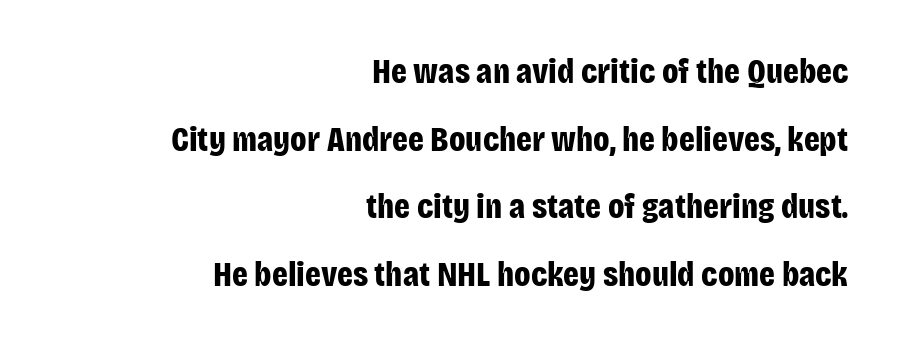
The image shows 35 px bold, condensed sans-serif type, upright; set right-aligned, loose line spacing (1.93x), normal letter spacing, not underlined; low stroke contrast and a large x-height.
